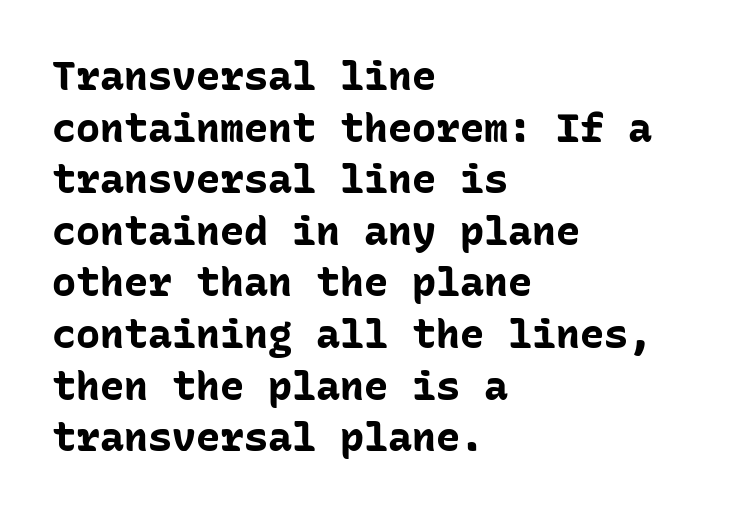
Q: Is the text bold? A: Yes.
Q: Is the text italic (slanted)? A: No, it is upright.
Q: Is the typeface a serif or a sans-serif typeface? A: Sans-serif.
Q: Is the text underlined? A: No.
Q: How is the paragraph aligned? A: Left-aligned.
Q: Is the spacing between letters normal or unusually wide? A: Normal.
Q: Is the spacing between lines tight, normal or loose? A: Normal.
Q: Width (condensed, normal, or wide)? A: Normal.
Q: Stroke contrast? A: Low.
Q: x-height? A: Medium.
Q: Monospaced? A: Yes.
